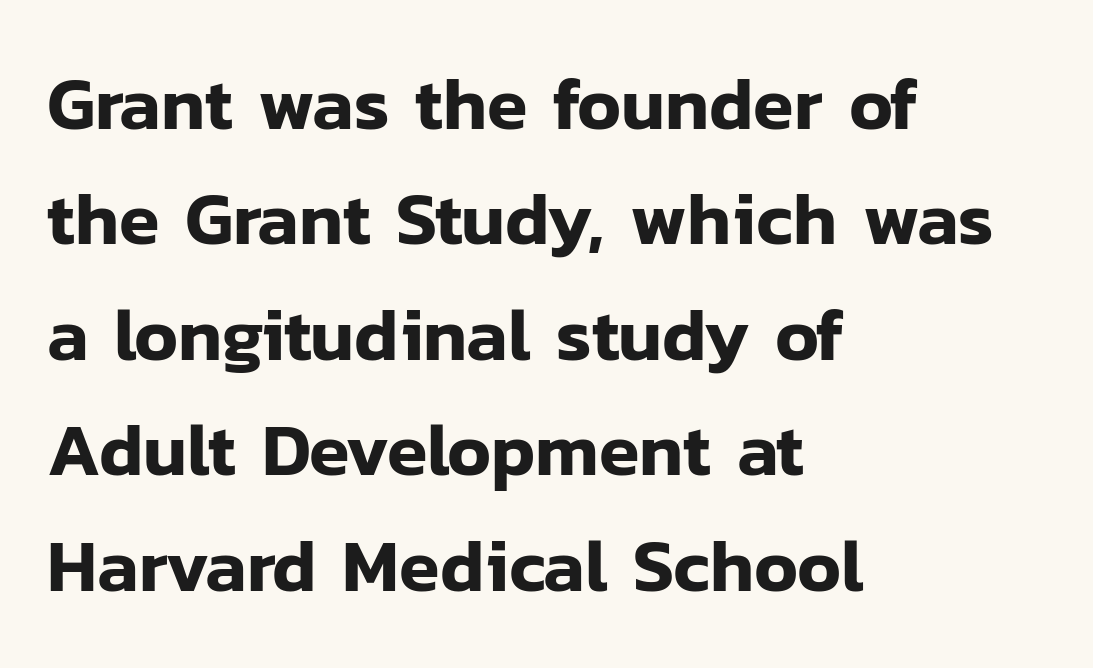
This is roman type, the default non-slanted kind. This is sans-serif lettering, the kind often seen on screens and signage. The line-height multiplier appears to be the usual default. These lines are rendered in a variable-pitch font. How are the letters spaced? Ordinarily, with no added tracking. Reading down the block, your eye returns to a fixed left position each line.
